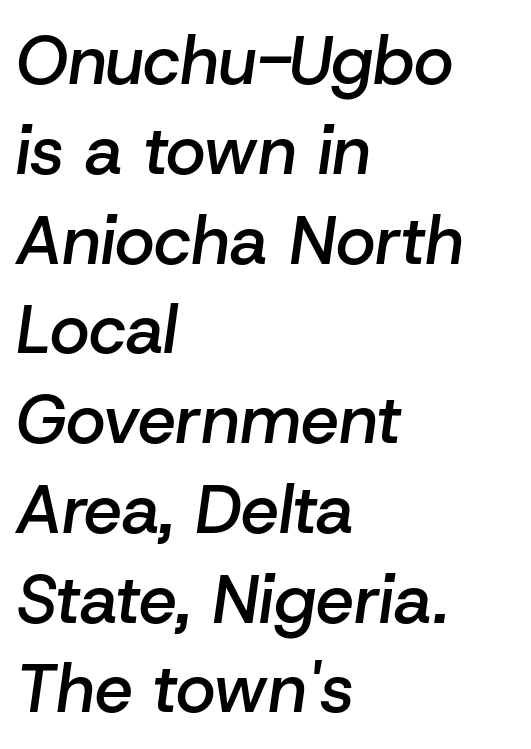
Q: Is the text bold? A: Semi-bold.
Q: Is the text italic (slanted)? A: Yes, it leans right by about 8 degrees.
Q: Is the text underlined? A: No.
Q: How is the paragraph aligned? A: Left-aligned.
Q: Is the spacing between letters normal or unusually wide? A: Normal.
Q: Is the spacing between lines tight, normal or loose? A: Normal.
Q: Width (condensed, normal, or wide)? A: Normal.
Q: Stroke contrast? A: Low.
Q: x-height? A: Medium.
Q: Monospaced? A: No.
